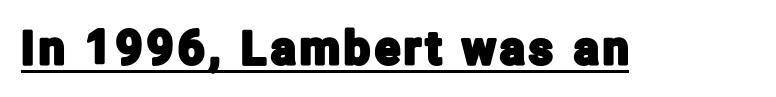
The image shows 46 px condensed sans-serif type, upright; set underlined; low stroke contrast and a medium x-height.
